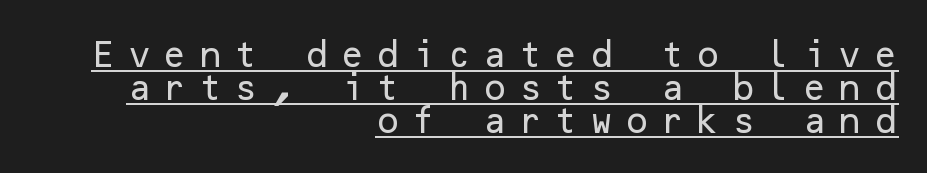
{"serif": "no", "italic": "no", "width": "normal", "stroke_contrast": "low", "x_height": "medium", "underline": "yes", "align": "right", "line_spacing": "tight", "line_spacing_ratio": 1.14, "letter_spacing": "wide", "letter_spacing_em": 0.36, "glyph_px": 29}
